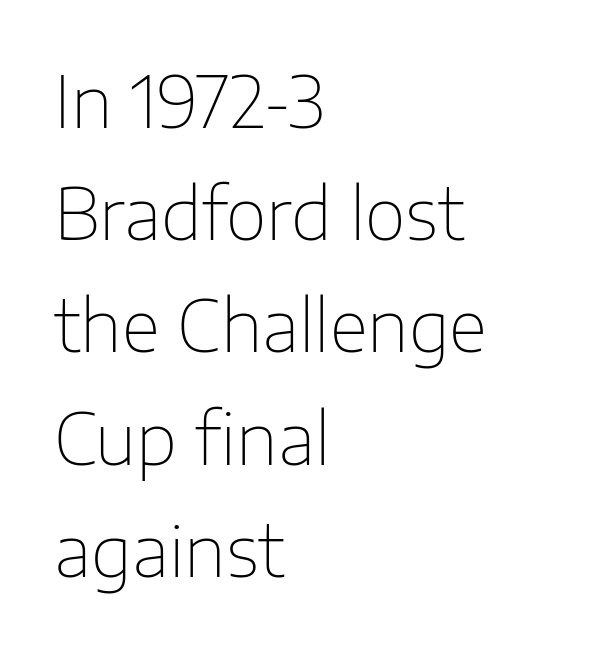
{"serif": "no", "italic": "no", "bold": "no", "weight": "thin", "width": "normal", "stroke_contrast": "low", "x_height": "medium", "monospaced": "no", "underline": "no", "align": "left", "line_spacing": "normal", "line_spacing_ratio": 1.58, "letter_spacing": "normal", "letter_spacing_em": 0.0, "glyph_px": 71}
